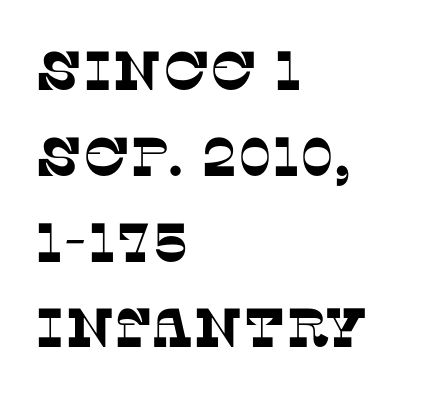
The image shows 55 px serif type; set left-aligned, normal line spacing (1.56x), normal letter spacing, not underlined; low stroke contrast and a large x-height.
